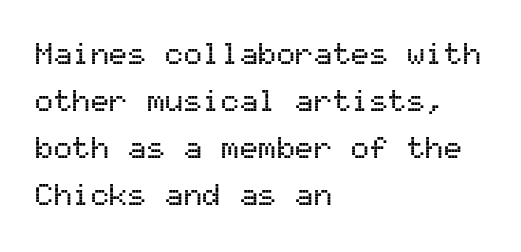
The image shows 31 px sans-serif type, upright, monospaced; set left-aligned, normal line spacing (1.52x), normal letter spacing, not underlined; medium stroke contrast and a medium x-height.
